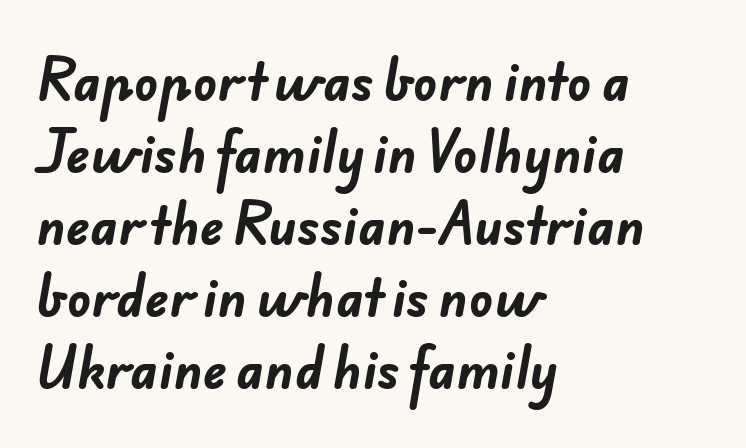
The image shows 50 px bold sans-serif type; set left-aligned, normal line spacing (1.44x), normal letter spacing, not underlined; low stroke contrast and a small x-height.
